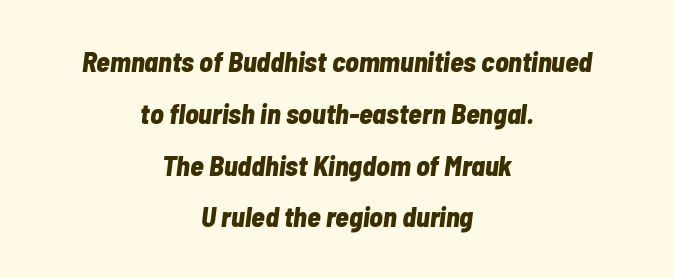
{"italic": "yes", "lean": "right", "slant_degrees": 7, "bold": "yes", "weight": "bold", "width": "condensed", "stroke_contrast": "low", "x_height": "medium", "monospaced": "no", "underline": "no", "align": "center", "line_spacing_ratio": 1.85, "letter_spacing": "normal", "letter_spacing_em": 0.0, "glyph_px": 28}
